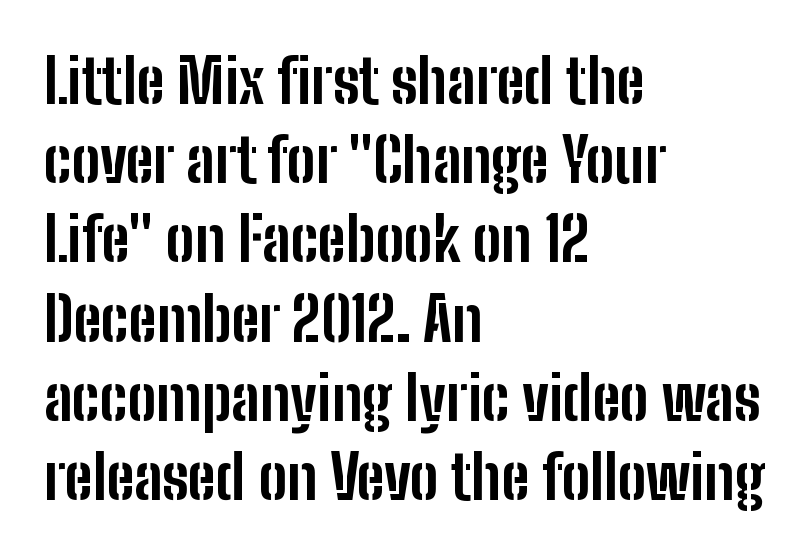
The letterforms sit shoulder to shoulder at normal distance. Is there much room between lines? A standard amount, neither cramped nor airy. Each line starts at the same left margin while the right side varies. Type style note: lacks serifs. Notice how the stems are strictly vertical — no italics here. Only glyphs here, with clear space below each row.
